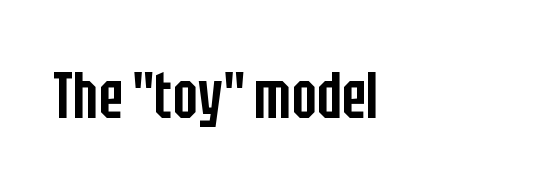
{"serif": "no", "italic": "no", "bold": "semi", "weight": "semibold", "width": "condensed", "stroke_contrast": "low", "x_height": "large", "monospaced": "no", "underline": "no", "letter_spacing": "normal", "letter_spacing_em": 0.0, "glyph_px": 65}
